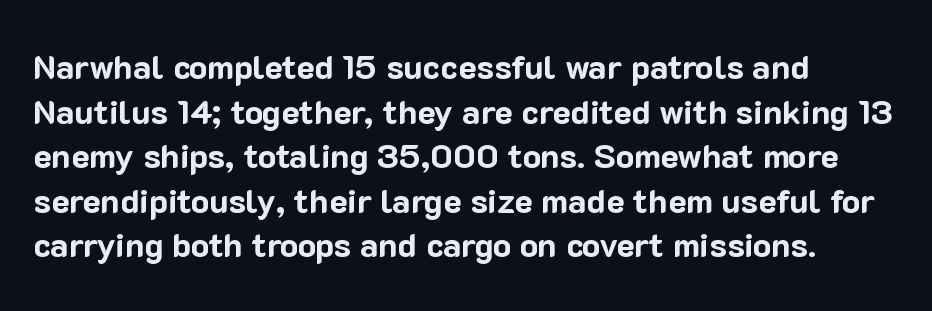
The image shows 34 px bold sans-serif type, upright; set left-aligned, normal line spacing (1.31x), normal letter spacing, not underlined; low stroke contrast and a medium x-height.
